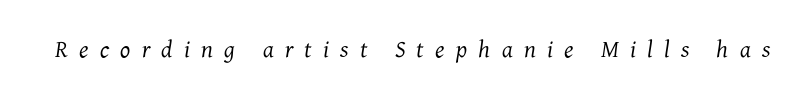
Q: Is the text bold? A: No.
Q: Is the text italic (slanted)? A: Yes, it leans right by about 7 degrees.
Q: Is the text underlined? A: No.
Q: Is the spacing between letters normal or unusually wide? A: Unusually wide.
